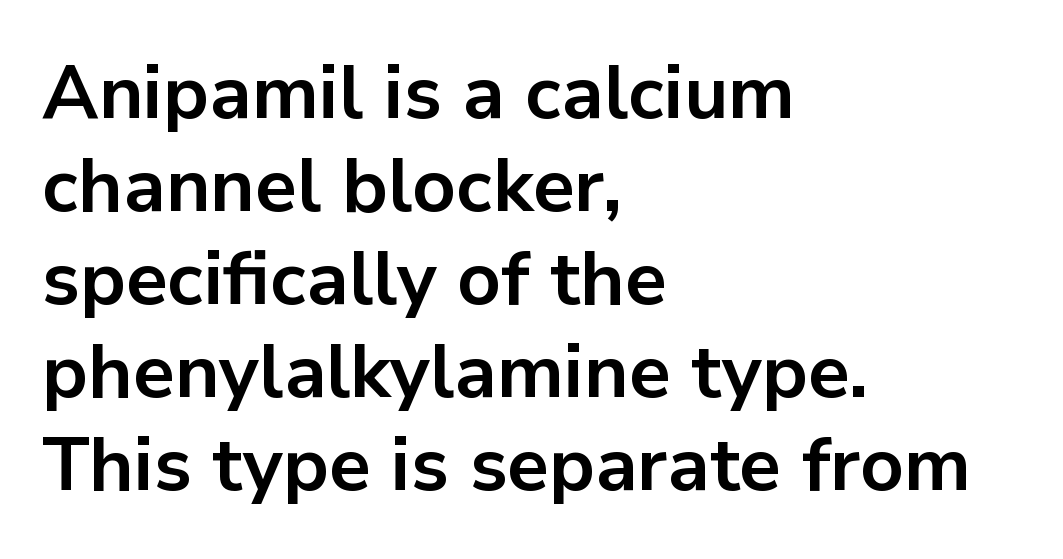
Q: Is the text bold? A: Yes.
Q: Is the text italic (slanted)? A: No, it is upright.
Q: Is the typeface a serif or a sans-serif typeface? A: Sans-serif.
Q: Is the text underlined? A: No.
Q: How is the paragraph aligned? A: Left-aligned.
Q: Is the spacing between letters normal or unusually wide? A: Normal.
Q: Width (condensed, normal, or wide)? A: Normal.
Q: Stroke contrast? A: Low.
Q: x-height? A: Medium.
Q: Monospaced? A: No.
